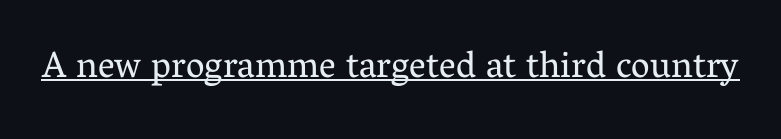
{"serif": "yes", "italic": "no", "bold": "no", "weight": "regular", "width": "normal", "stroke_contrast": "medium", "x_height": "medium", "monospaced": "no", "underline": "yes", "letter_spacing": "normal", "letter_spacing_em": 0.0, "glyph_px": 37}
